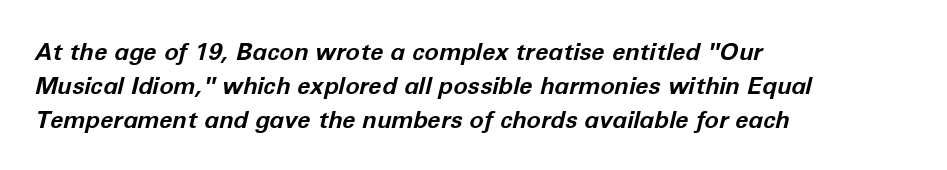
Q: Is the text bold? A: Yes.
Q: Is the text italic (slanted)? A: Yes, it leans right by about 12 degrees.
Q: Is the text underlined? A: No.
Q: How is the paragraph aligned? A: Left-aligned.
Q: Is the spacing between letters normal or unusually wide? A: Normal.
Q: Is the spacing between lines tight, normal or loose? A: Normal.
